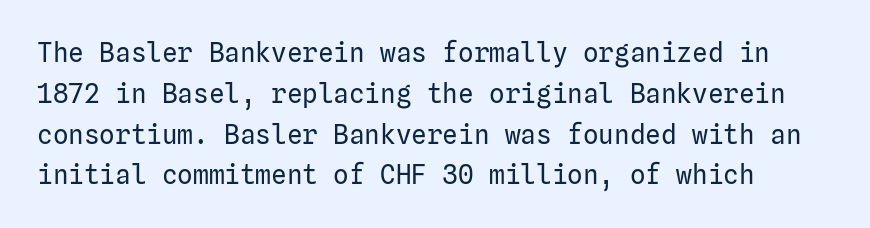
Heaviness? Minimal to ordinary, like unemphasized prose. This sample uses plain, unmodified letter spacing. The line-height multiplier appears to be the usual default. Posture: straight, roman, zero tilt.
